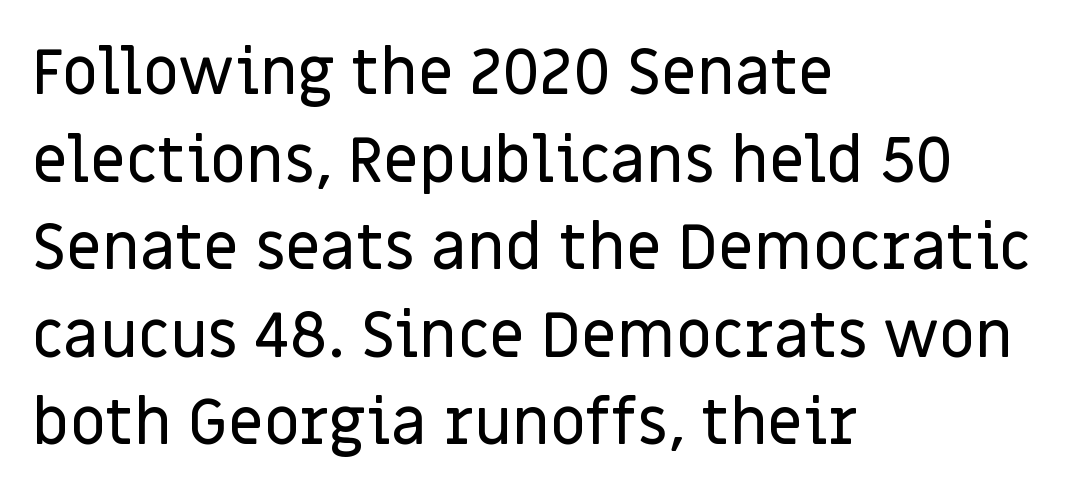
Whoever set this chose a conventional vertical rhythm. Do the letters lean? They stand straight. A sans-serif font was chosen for this passage. Decoration check: the copy has no underline. Where is the straight margin? On the left.
